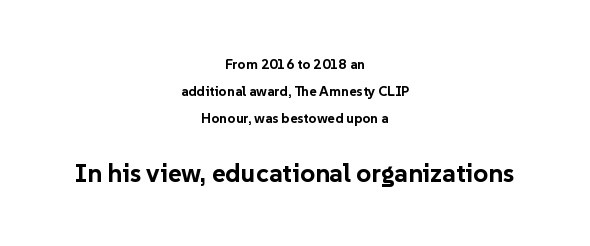
Q: Is the text bold? A: Yes.
Q: Is the text italic (slanted)? A: No, it is upright.
Q: Is the text underlined? A: No.
Q: How is the paragraph aligned? A: Centered.
Q: Is the spacing between letters normal or unusually wide? A: Normal.
Q: Is the spacing between lines tight, normal or loose? A: Loose.
Q: Which block of text is set in a larger size, the first (top) or the second (bottom)? A: The second (bottom) one.
